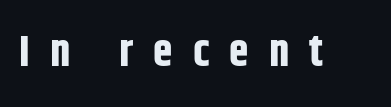
Q: Is the text bold? A: Yes.
Q: Is the text italic (slanted)? A: No, it is upright.
Q: Is the typeface a serif or a sans-serif typeface? A: Sans-serif.
Q: Is the text underlined? A: No.
Q: Is the spacing between letters normal or unusually wide? A: Unusually wide.
Q: Width (condensed, normal, or wide)? A: Condensed.
Q: Stroke contrast? A: Low.
Q: x-height? A: Large.
Q: Monospaced? A: No.
